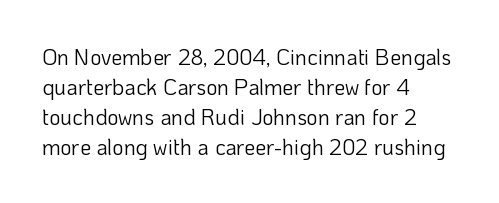
Q: Is the text bold? A: No.
Q: Is the text italic (slanted)? A: No, it is upright.
Q: Is the text underlined? A: No.
Q: How is the paragraph aligned? A: Left-aligned.
Q: Is the spacing between letters normal or unusually wide? A: Normal.
Q: Is the spacing between lines tight, normal or loose? A: Normal.
